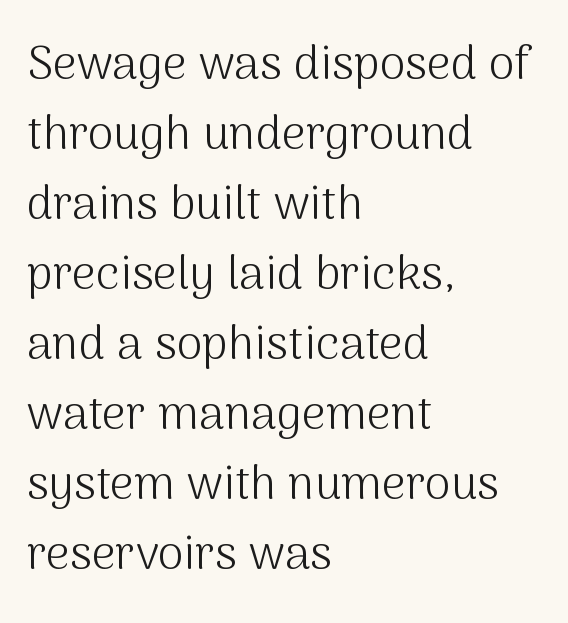
Note: no serifs on the glyphs. The block of text has a typical density, with ordinary space between rows. The face used here is proportionally spaced, like ordinary book or web type. Rendered with straight, roman letterforms. Weight: in the light-to-regular range. Caption: multi-line text, flush left, ragged right.
